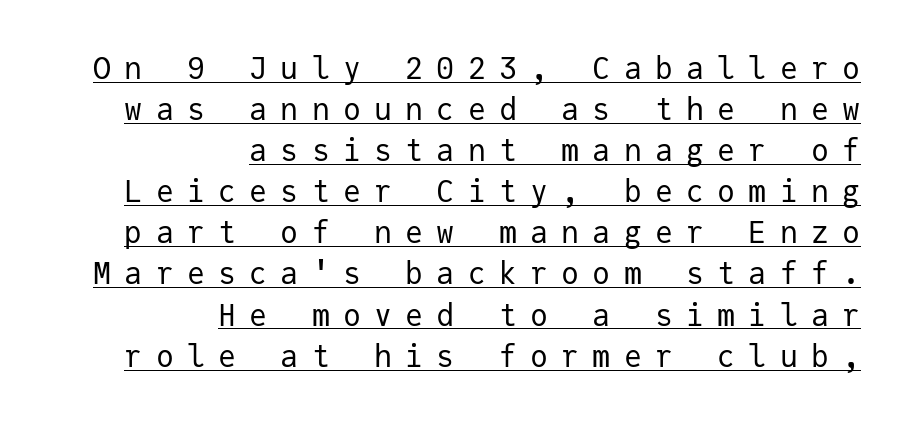
{"serif": "no", "italic": "no", "bold": "no", "weight": "regular", "width": "normal", "stroke_contrast": "low", "x_height": "medium", "monospaced": "yes", "underline": "yes", "align": "right", "line_spacing": "normal", "line_spacing_ratio": 1.37, "letter_spacing": "wide", "letter_spacing_em": 0.44, "glyph_px": 30}
